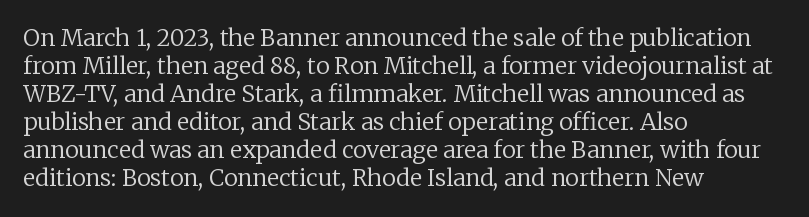
The image shows 23 px text type, upright; set left-aligned, line spacing 1.22x, normal letter spacing, not underlined.
